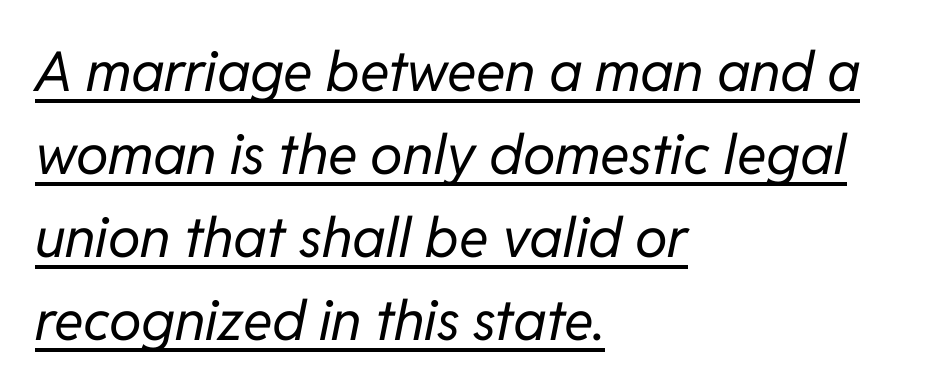
Q: Is the text bold? A: No.
Q: Is the text italic (slanted)? A: Yes, it leans right by about 11 degrees.
Q: Is the text underlined? A: Yes.
Q: How is the paragraph aligned? A: Left-aligned.
Q: Is the spacing between letters normal or unusually wide? A: Normal.
Q: Is the spacing between lines tight, normal or loose? A: Normal.
Q: Width (condensed, normal, or wide)? A: Normal.
Q: Stroke contrast? A: Low.
Q: x-height? A: Medium.
Q: Monospaced? A: No.
